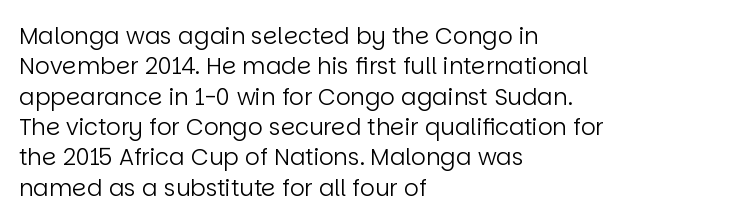
The space directly below the letters is spotless. Caption: standard tracking, unaltered. Vertically, the passage feels balanced, rows spaced as you'd expect. Does the lettering tilt? It doesn't — this is upright.
